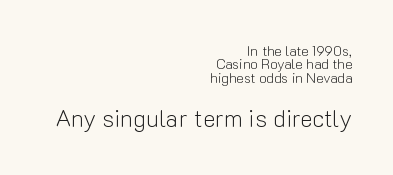
Q: Is the text bold? A: No.
Q: Is the text italic (slanted)? A: No, it is upright.
Q: Is the text underlined? A: No.
Q: How is the paragraph aligned? A: Right-aligned.
Q: Is the spacing between letters normal or unusually wide? A: Normal.
Q: Is the spacing between lines tight, normal or loose? A: Tight.
Q: Which block of text is set in a larger size, the first (top) or the second (bottom)? A: The second (bottom) one.
